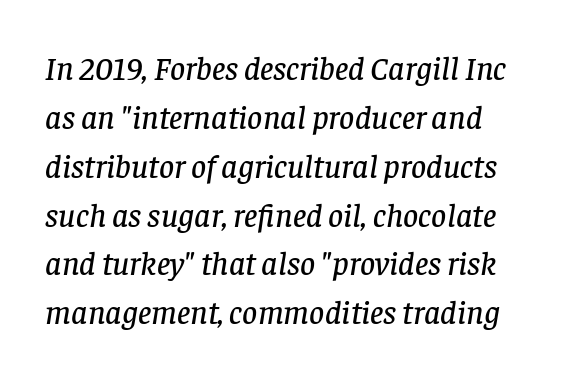
The image shows 33 px serif type, italic (leaning right); set normal line spacing (1.48x), normal letter spacing, not underlined; low stroke contrast and a large x-height.
